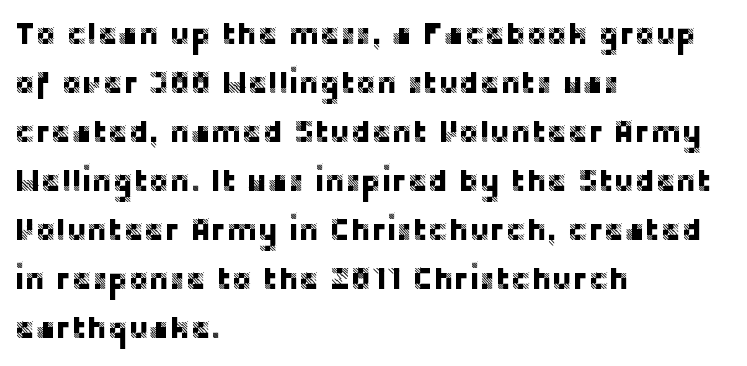
Is this a sans? Yes — the strokes have no serifs. Words appear dense and cohesive because spacing is normal. When letters stand straight like this, we call the style roman or upright. Normally led — the rows are evenly, conventionally spaced. Left-aligned paragraph, ragged on the right. The rendering uses natural spacing where letterforms have individual widths.
